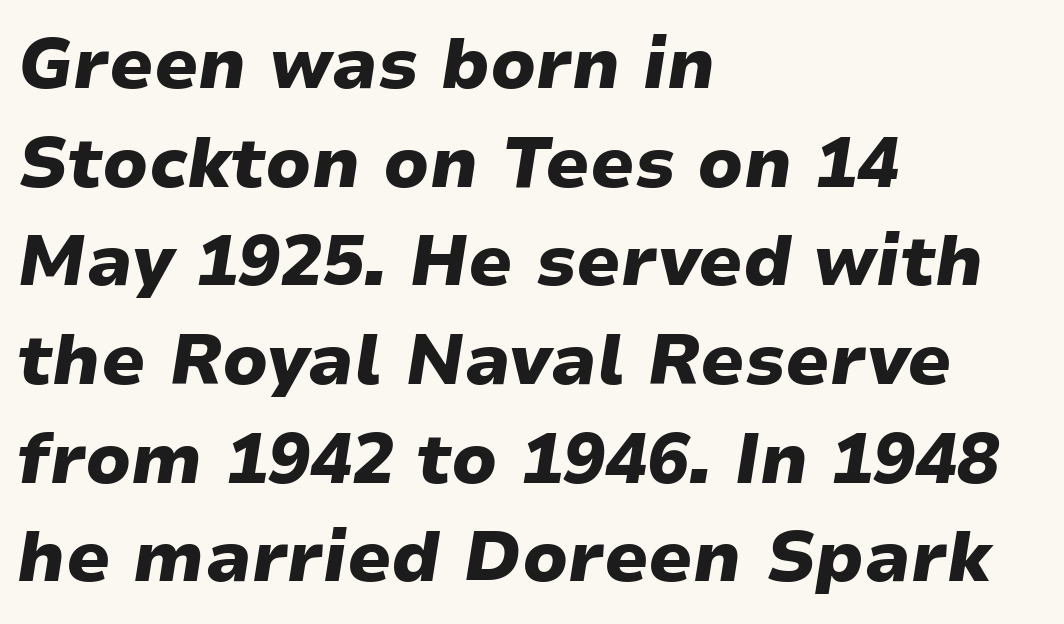
Look at the tracking — it's just the regular setting, nothing added. The lettering tilts uniformly, giving the passage an italic look. The font is running at its bold setting. Leading matches the norm, producing a regular column. A clean baseline with only descenders dipping below it. These lines are rendered in a variable-pitch font.
